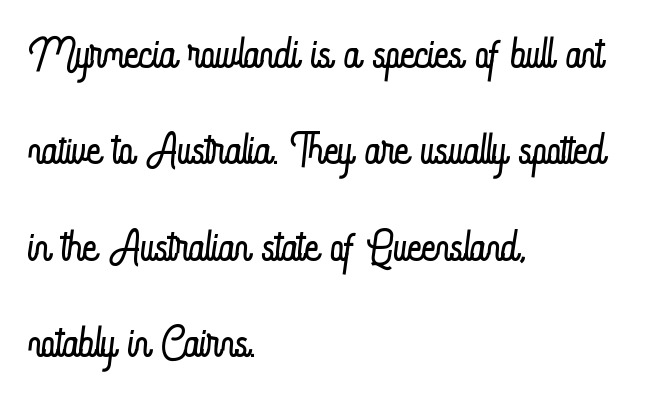
The image shows 61 px light, condensed type; set left-aligned, normal line spacing (1.58x), normal letter spacing, not underlined; low stroke contrast and a small x-height.
